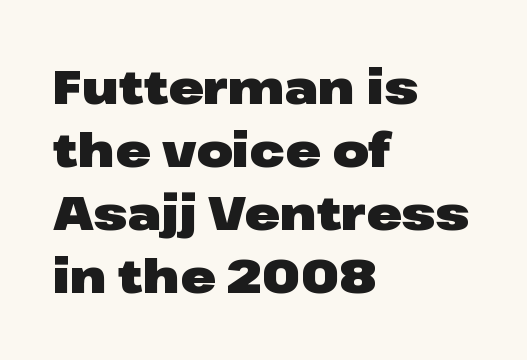
Q: Is the text bold? A: Yes.
Q: Is the text italic (slanted)? A: No, it is upright.
Q: Is the typeface a serif or a sans-serif typeface? A: Sans-serif.
Q: Is the text underlined? A: No.
Q: How is the paragraph aligned? A: Left-aligned.
Q: Is the spacing between letters normal or unusually wide? A: Normal.
Q: Is the spacing between lines tight, normal or loose? A: Normal.
Q: Width (condensed, normal, or wide)? A: Wide.
Q: Stroke contrast? A: Low.
Q: x-height? A: Medium.
Q: Monospaced? A: No.
